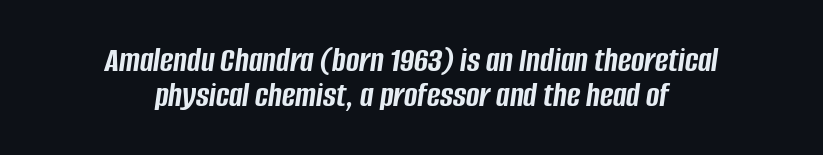
The image shows 36 px semibold, condensed type, italic (leaning right); set centered, tight line spacing (0.96x), normal letter spacing, not underlined; low stroke contrast and a large x-height.
